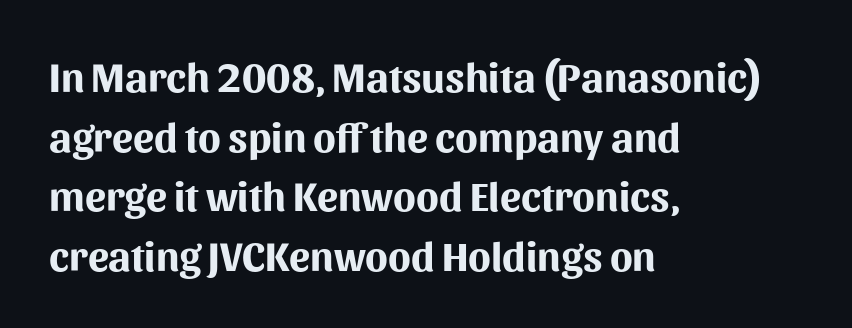
The image shows 42 px bold sans-serif type, upright; set left-aligned, normal line spacing (1.42x), normal letter spacing, not underlined; medium stroke contrast and a medium x-height.
